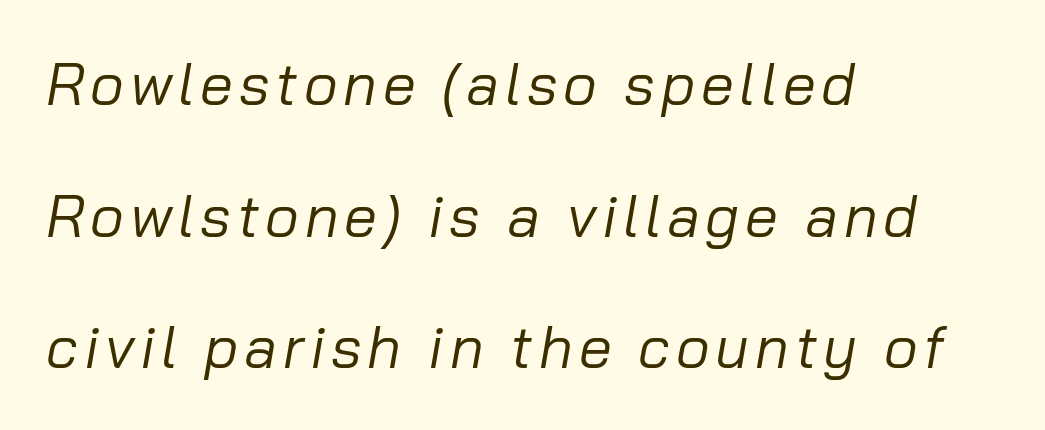
{"italic": "yes", "lean": "right", "slant_degrees": 10, "bold": "no", "weight": "regular", "width": "normal", "stroke_contrast": "low", "x_height": "medium", "monospaced": "no", "underline": "no", "align": "left", "line_spacing": "loose", "line_spacing_ratio": 2.23, "glyph_px": 59}
